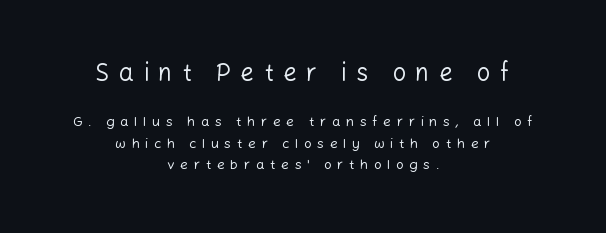
The image shows 24 px text type, upright; set centered, normal line spacing (1.54x), unusually wide letter spacing (+0.39 em), not underlined; the first (top) block is 1.71x larger.
